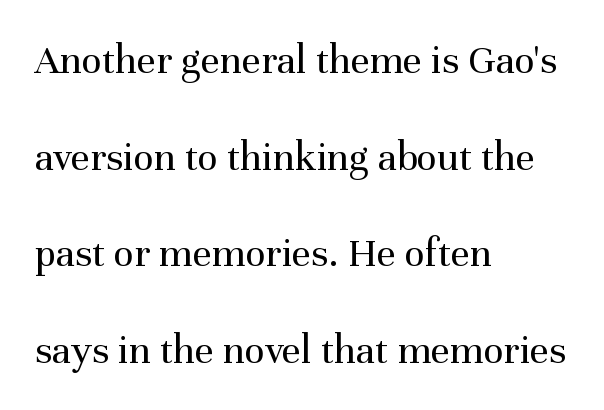
Q: Is the text bold? A: No.
Q: Is the text italic (slanted)? A: No, it is upright.
Q: Is the typeface a serif or a sans-serif typeface? A: Serif.
Q: Is the text underlined? A: No.
Q: How is the paragraph aligned? A: Left-aligned.
Q: Is the spacing between letters normal or unusually wide? A: Normal.
Q: Is the spacing between lines tight, normal or loose? A: Loose.
Q: Width (condensed, normal, or wide)? A: Normal.
Q: Stroke contrast? A: Medium.
Q: x-height? A: Medium.
Q: Monospaced? A: No.
